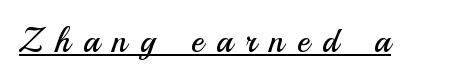
The image shows 34 px regular-weight sans-serif type; set unusually wide letter spacing (+0.38 em), underlined; medium stroke contrast and a small x-height.
